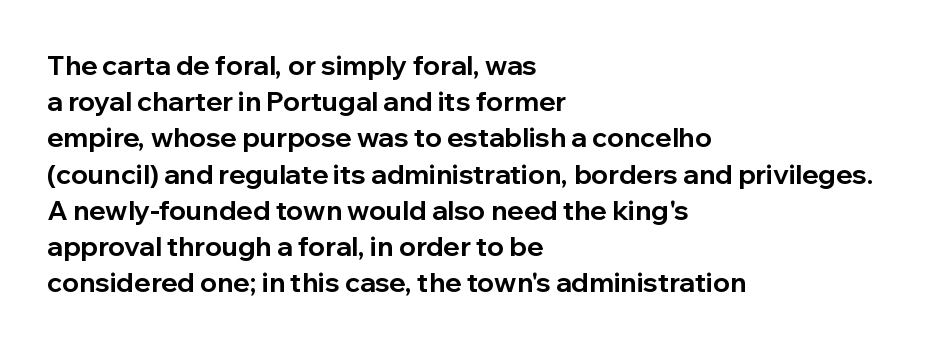
Does the weight exceed regular? Yes, all the way to bold. Inter-character spacing is left at the font's built-in metrics. If you drew a ruler down the left edge, every line would touch it. Only glyphs here, with clear space below each row. This sample keeps an unexceptional amount of space between lines.
